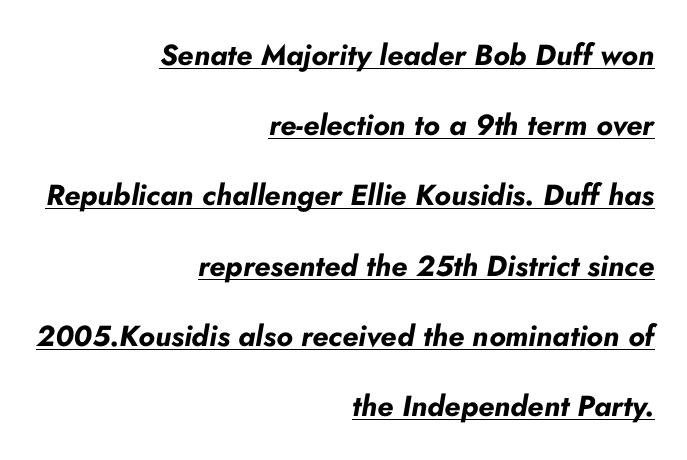
{"italic": "yes", "lean": "right", "slant_degrees": 10, "bold": "yes", "weight": "bold", "width": "normal", "stroke_contrast": "low", "x_height": "small", "monospaced": "no", "underline": "yes", "align": "right", "line_spacing": "loose", "line_spacing_ratio": 2.42, "letter_spacing": "normal", "letter_spacing_em": 0.0, "glyph_px": 29}
